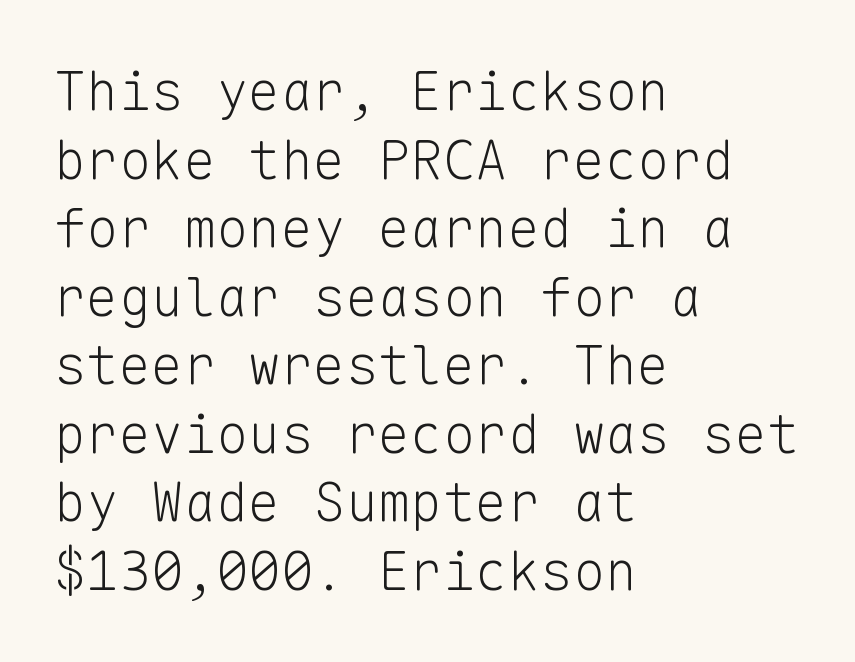
The type family on display is of the sans-serif kind. The rag falls on the right side of this text block. Tracking here is standard; glyphs follow each other at the usual distance. No letter is thick-stroked: the sample isn't bold.
